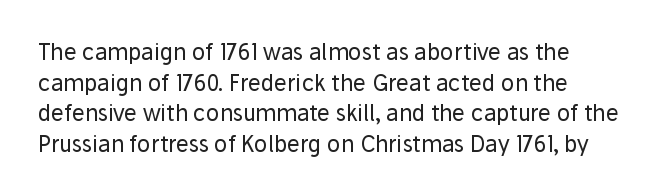
The image shows 22 px text type, upright; set normal line spacing (1.39x), normal letter spacing, not underlined.
